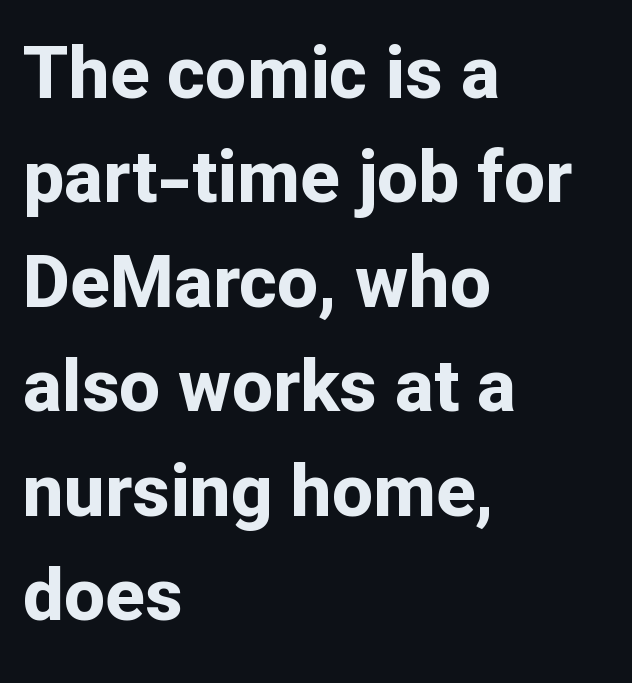
{"serif": "no", "italic": "no", "bold": "yes", "weight": "bold", "width": "normal", "stroke_contrast": "low", "x_height": "medium", "monospaced": "no", "underline": "no", "align": "left", "line_spacing": "normal", "line_spacing_ratio": 1.43, "letter_spacing": "normal", "letter_spacing_em": 0.0, "glyph_px": 73}
